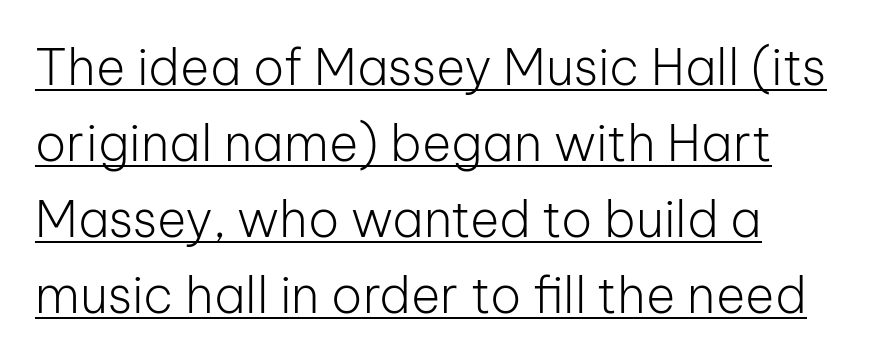
Weight: regular or lighter. Nope, not italic — everything's standing straight. Does the leading feel generous? No, just average. Unlike a traditional serif, this face leaves its strokes unadorned. Typeset ragged right — the left edge is the straight one.
